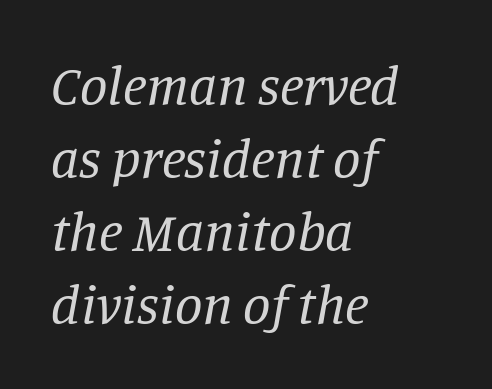
Q: Is the text bold? A: No.
Q: Is the text italic (slanted)? A: Yes, it leans right by about 11 degrees.
Q: Is the typeface a serif or a sans-serif typeface? A: Serif.
Q: Is the text underlined? A: No.
Q: How is the paragraph aligned? A: Left-aligned.
Q: Is the spacing between letters normal or unusually wide? A: Normal.
Q: Is the spacing between lines tight, normal or loose? A: Normal.
Q: Width (condensed, normal, or wide)? A: Normal.
Q: Stroke contrast? A: Low.
Q: x-height? A: Large.
Q: Monospaced? A: No.
